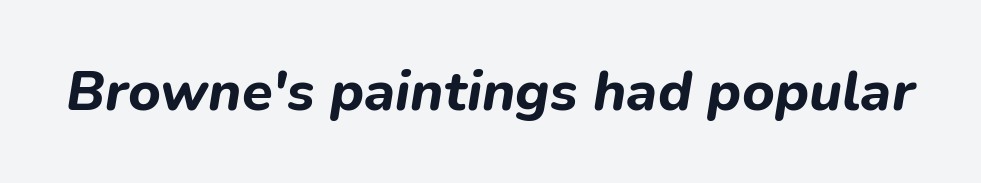
The image shows 56 px bold type, italic (leaning right); set normal letter spacing, not underlined; low stroke contrast and a medium x-height.
